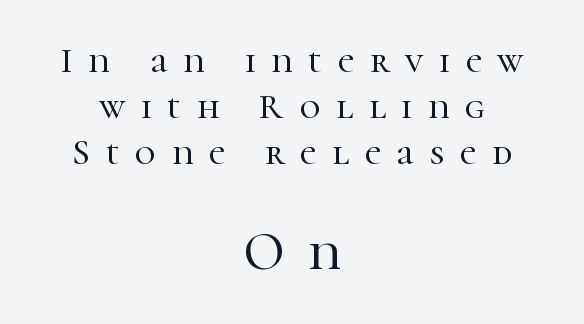
The image shows 54 px serif type, upright; set centered, normal line spacing (1.28x), unusually wide letter spacing (+0.44 em), not underlined; the second (bottom) block is 1.5x larger; high stroke contrast and a medium x-height.
